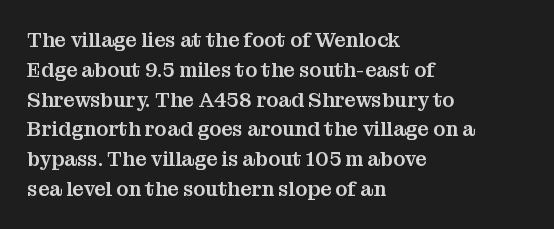
The image shows 20 px text type, upright; set left-aligned, normal line spacing (1.49x), normal letter spacing, not underlined.
